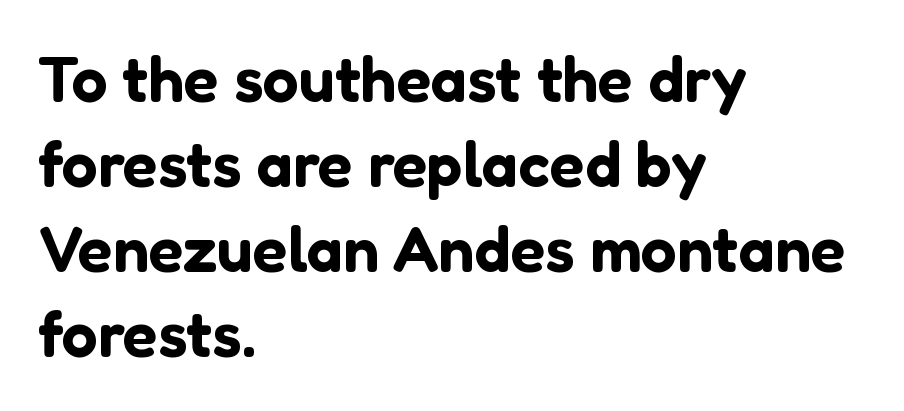
The image shows 64 px sans-serif type, upright; set left-aligned, normal line spacing (1.33x), normal letter spacing, not underlined; low stroke contrast and a medium x-height.
